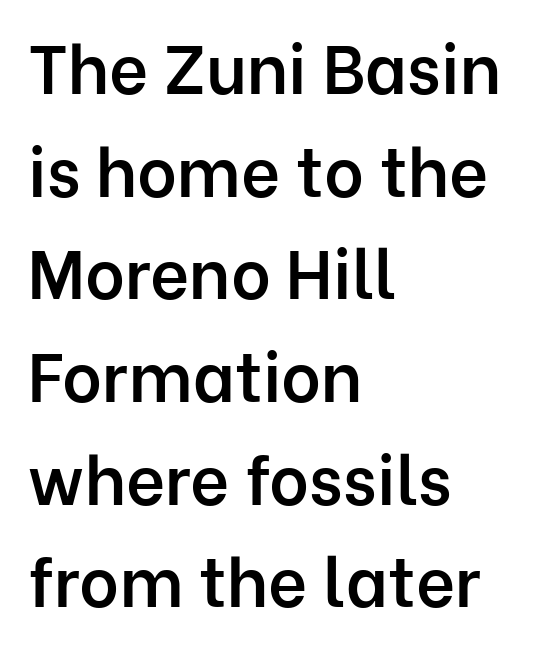
Q: Is the text bold? A: Semi-bold.
Q: Is the text italic (slanted)? A: No, it is upright.
Q: Is the typeface a serif or a sans-serif typeface? A: Sans-serif.
Q: Is the text underlined? A: No.
Q: How is the paragraph aligned? A: Left-aligned.
Q: Is the spacing between letters normal or unusually wide? A: Normal.
Q: Is the spacing between lines tight, normal or loose? A: Normal.
Q: Width (condensed, normal, or wide)? A: Normal.
Q: Stroke contrast? A: Low.
Q: x-height? A: Medium.
Q: Monospaced? A: No.
